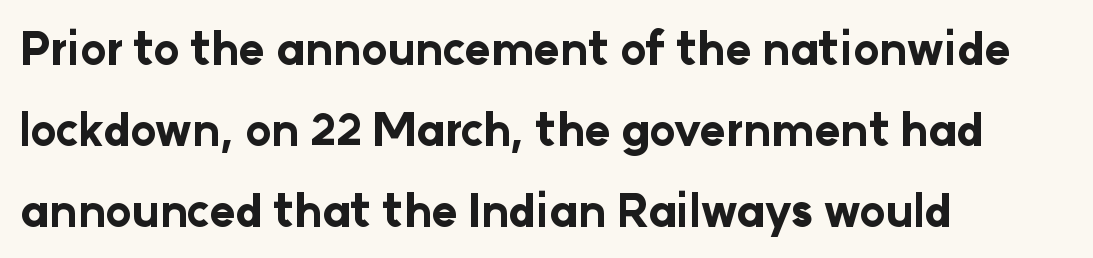
Q: Is the text bold? A: Yes.
Q: Is the text italic (slanted)? A: No, it is upright.
Q: Is the typeface a serif or a sans-serif typeface? A: Sans-serif.
Q: Is the text underlined? A: No.
Q: How is the paragraph aligned? A: Left-aligned.
Q: Is the spacing between letters normal or unusually wide? A: Normal.
Q: Width (condensed, normal, or wide)? A: Normal.
Q: Stroke contrast? A: Low.
Q: x-height? A: Medium.
Q: Monospaced? A: No.
